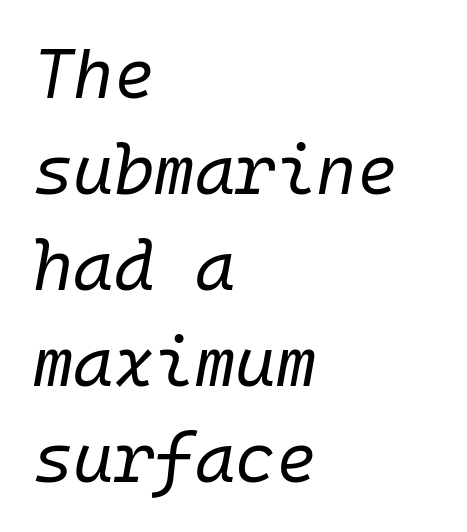
Q: Is the text bold? A: No.
Q: Is the text italic (slanted)? A: Yes, it leans right by about 10 degrees.
Q: Is the text underlined? A: No.
Q: How is the paragraph aligned? A: Left-aligned.
Q: Is the spacing between letters normal or unusually wide? A: Normal.
Q: Is the spacing between lines tight, normal or loose? A: Normal.
Q: Width (condensed, normal, or wide)? A: Normal.
Q: Stroke contrast? A: Low.
Q: x-height? A: Medium.
Q: Monospaced? A: Yes.
